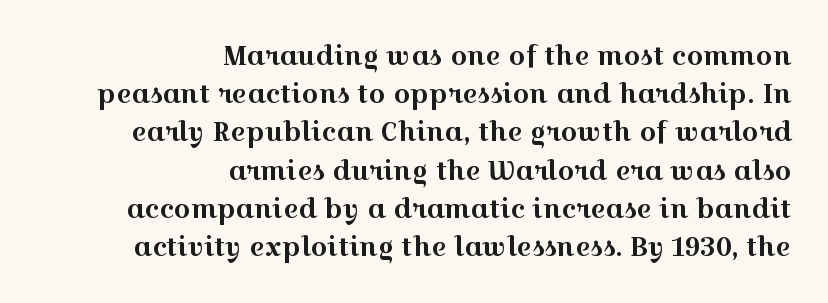
{"italic": "no", "underline": "no", "align": "right", "line_spacing": "normal", "line_spacing_ratio": 1.47, "letter_spacing": "normal", "letter_spacing_em": 0.0, "glyph_px": 26}
